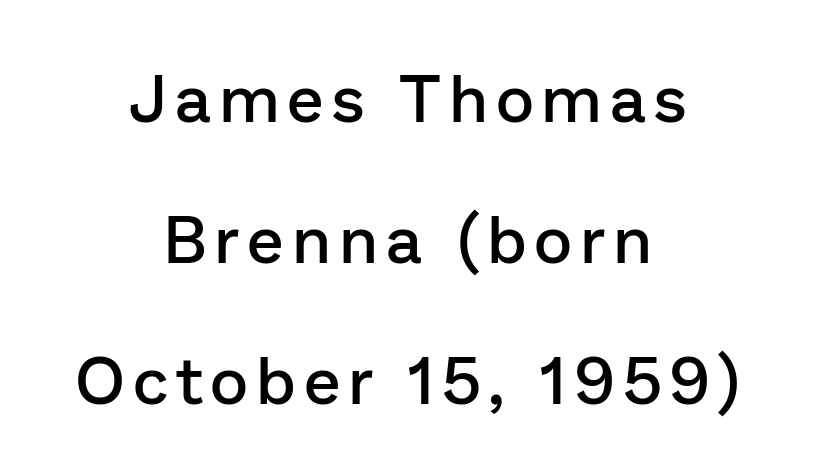
The image shows 66 px semibold sans-serif type, upright; set centered, loose line spacing (2.14x), not underlined; low stroke contrast and a medium x-height.
